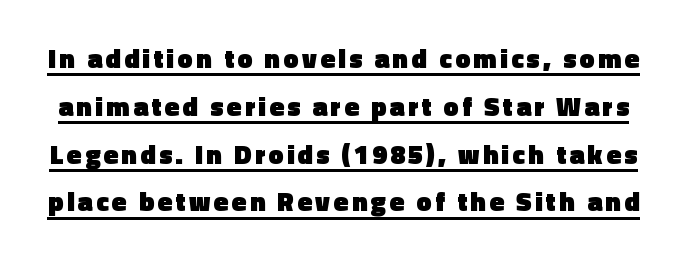
Q: Is the text bold? A: Yes.
Q: Is the text italic (slanted)? A: No, it is upright.
Q: Is the text underlined? A: Yes.
